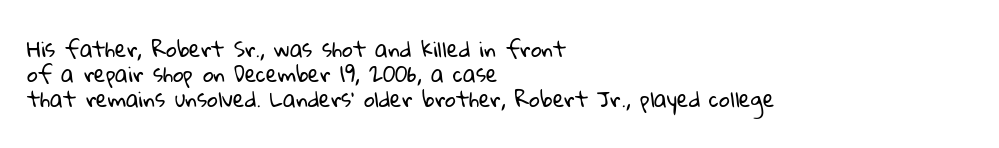
The image shows 21 px text type; set left-aligned, line spacing 1.2x, normal letter spacing, not underlined.
